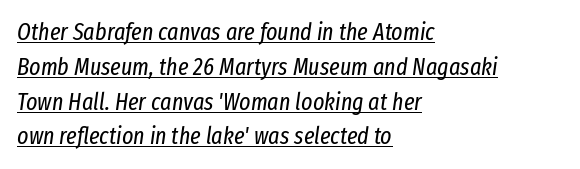
Is this a heavy cut? Hardly; it is regular or lighter. What decoration does the sample have? An underline. The line-height multiplier appears to be the usual default. All the whitespace from short lines collects on the right. Designer's note — italics engaged. What stands out about the letter spacing? Nothing — it is the standard amount.
